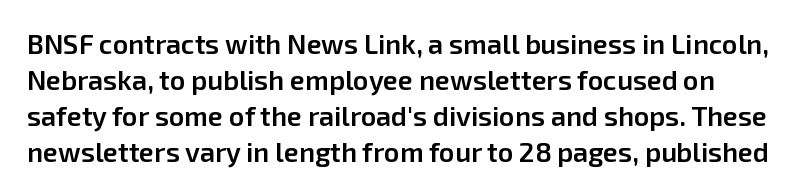
Q: Is the text bold? A: Semi-bold.
Q: Is the text italic (slanted)? A: No, it is upright.
Q: Is the text underlined? A: No.
Q: Is the spacing between letters normal or unusually wide? A: Normal.
Q: Is the spacing between lines tight, normal or loose? A: Normal.
